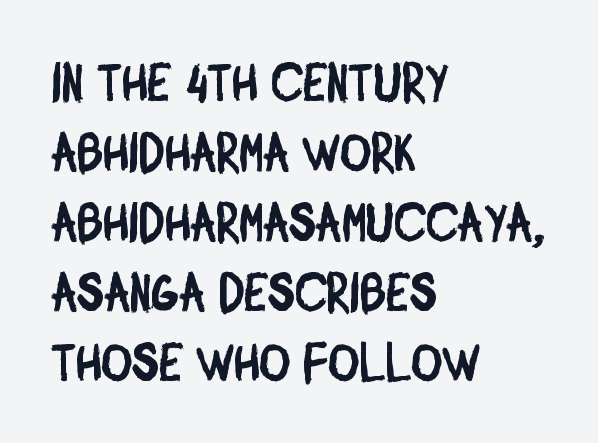
{"serif": "no", "width": "condensed", "stroke_contrast": "low", "x_height": "large", "monospaced": "no", "underline": "no", "align": "left", "line_spacing": "normal", "line_spacing_ratio": 1.32, "letter_spacing": "normal", "letter_spacing_em": 0.0, "glyph_px": 53}
